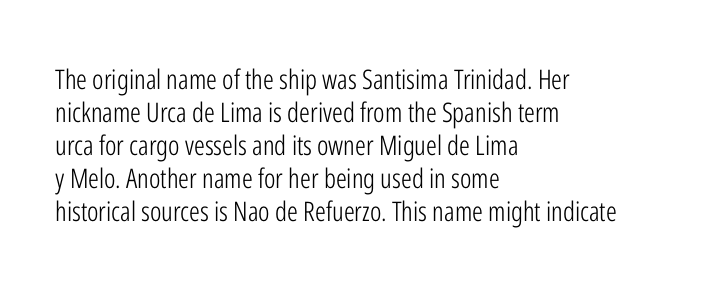
Q: Is the text bold? A: No.
Q: Is the text italic (slanted)? A: No, it is upright.
Q: Is the text underlined? A: No.
Q: How is the paragraph aligned? A: Left-aligned.
Q: Is the spacing between letters normal or unusually wide? A: Normal.
